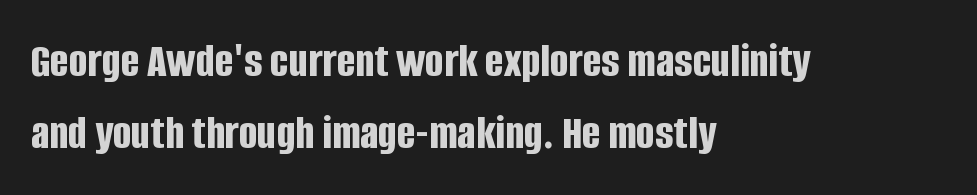
The image shows 49 px bold, condensed sans-serif type, upright; set left-aligned, normal line spacing (1.47x), normal letter spacing, not underlined; low stroke contrast and a large x-height.
